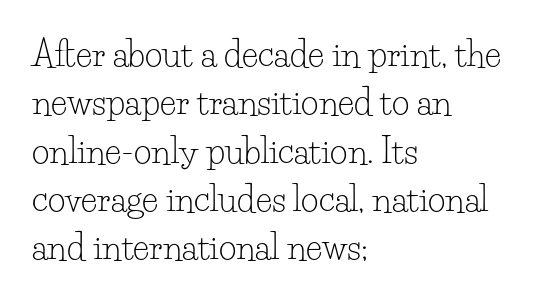
The image shows 34 px light serif type, upright; set left-aligned, normal line spacing (1.42x), normal letter spacing, not underlined; low stroke contrast and a small x-height.
